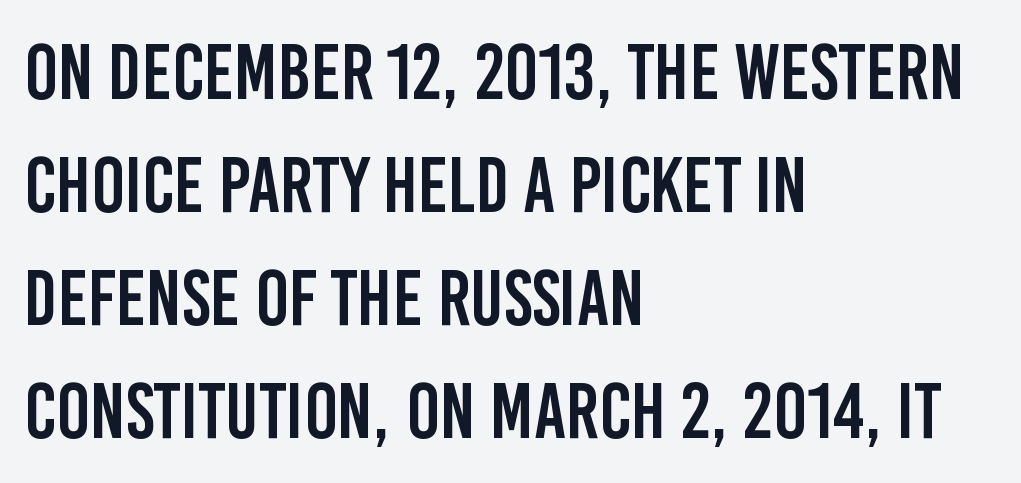
Where is the straight margin? On the left. Standard letterfit; no display-style spreading of the glyphs. This is the regular roman posture of the typeface. The space beneath each line is pristine and unruled.
